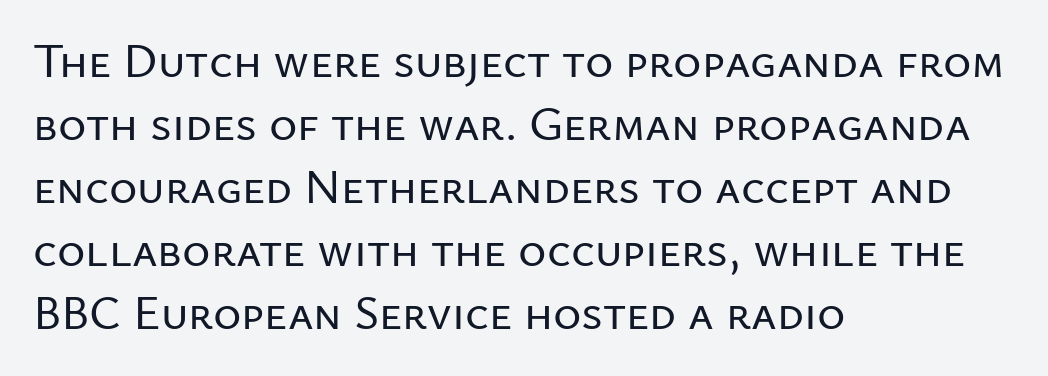
Q: Is the text italic (slanted)? A: No, it is upright.
Q: Is the typeface a serif or a sans-serif typeface? A: Sans-serif.
Q: Is the text underlined? A: No.
Q: How is the paragraph aligned? A: Left-aligned.
Q: Is the spacing between letters normal or unusually wide? A: Normal.
Q: Is the spacing between lines tight, normal or loose? A: Normal.
Q: Width (condensed, normal, or wide)? A: Normal.
Q: Stroke contrast? A: Low.
Q: x-height? A: Medium.
Q: Monospaced? A: No.
